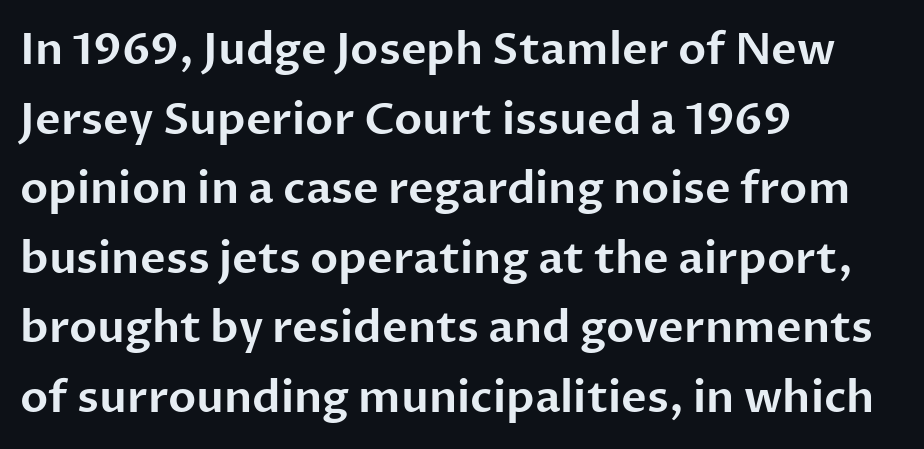
{"serif": "no", "italic": "no", "width": "normal", "stroke_contrast": "low", "x_height": "medium", "monospaced": "no", "underline": "no", "align": "left", "line_spacing": "normal", "line_spacing_ratio": 1.58, "letter_spacing": "normal", "letter_spacing_em": 0.0, "glyph_px": 44}
